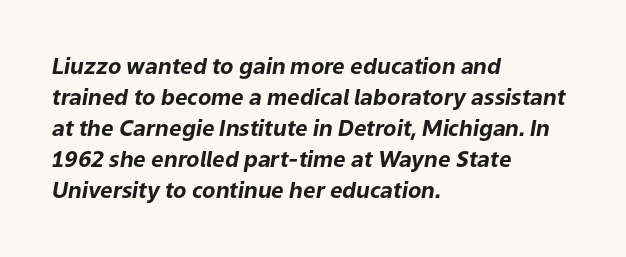
Letter spacing: default. This rendering features lettering with no underline. The whole block is typeset with a tilt. Students, observe: this is what conventionally led text looks like.
